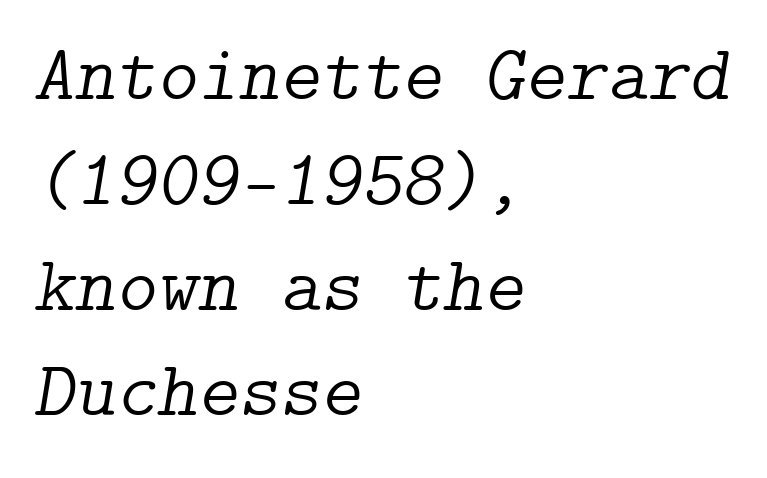
{"serif": "yes", "italic": "yes", "lean": "right", "slant_degrees": 9, "bold": "no", "weight": "light", "width": "normal", "stroke_contrast": "low", "x_height": "medium", "underline": "no", "align": "left", "line_spacing": "normal", "line_spacing_ratio": 1.35, "letter_spacing": "normal", "letter_spacing_em": 0.0, "glyph_px": 78}
